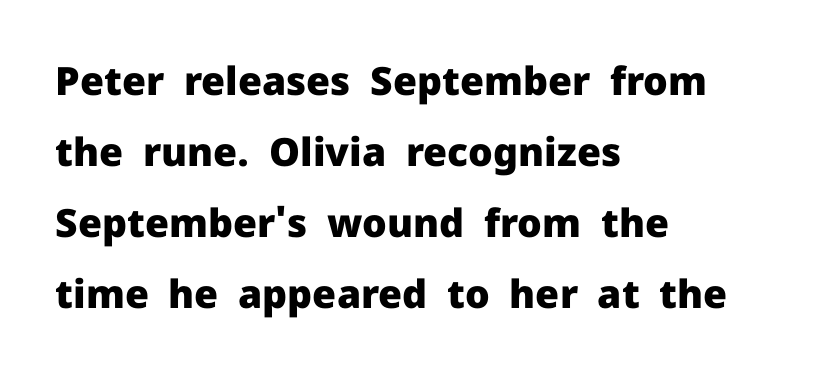
The image shows 39 px heavy sans-serif type, upright; set left-aligned, line spacing 1.82x, normal letter spacing, not underlined; low stroke contrast and a medium x-height.
